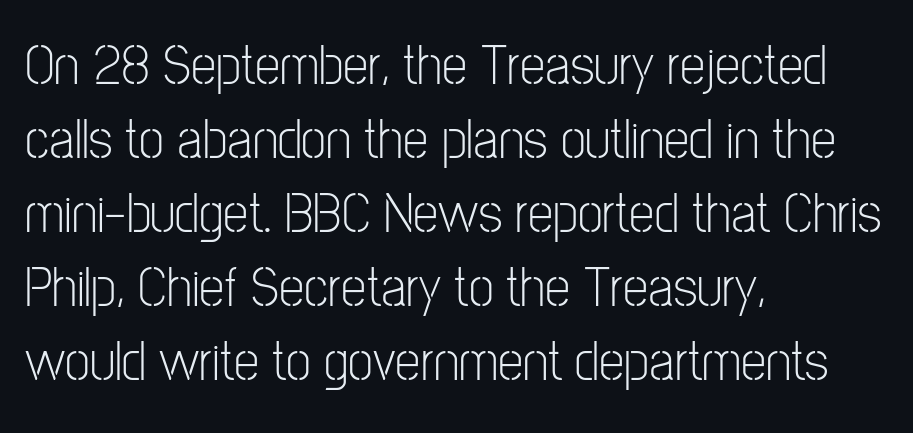
The zone under the glyphs is completely vacant. Do the letters lean? They stand straight. How would I describe the line gaps? Plain and ordinary. Unlike a traditional serif, this face leaves its strokes unadorned. Teacher's note: observe the even left margin — that is flush-left alignment.
